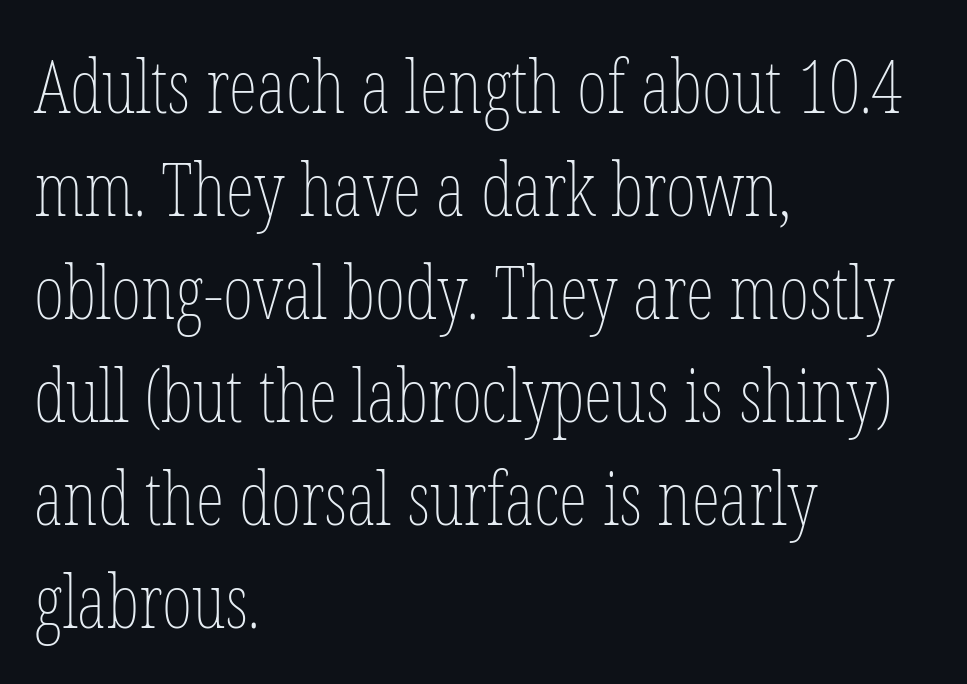
Vertically, the passage feels balanced, rows spaced as you'd expect. Rule under the text: the space is simply empty. Italic: no, the glyphs are upright roman. The passage shown is not bold in any degree. These lines are rendered in a variable-pitch font. Typeset ragged right — the left edge is the straight one.
